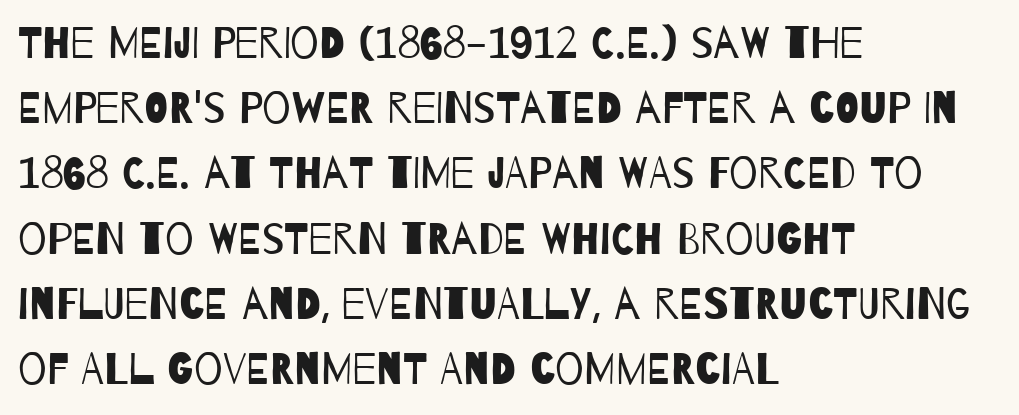
The image shows 45 px regular-weight, condensed sans-serif type; set left-aligned, normal line spacing (1.45x), normal letter spacing, not underlined; low stroke contrast and a large x-height.
